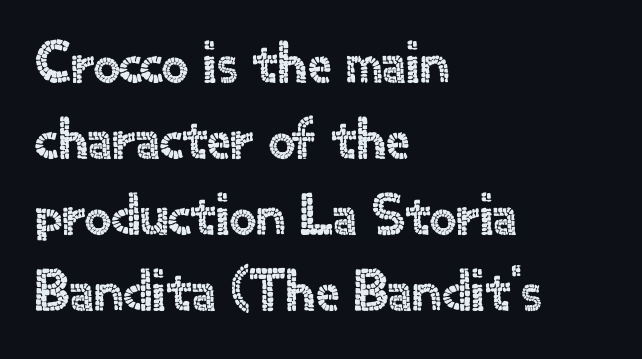
The type sits square on the baseline with zero lean. Tracking here is standard; glyphs follow each other at the usual distance. Whoever set this chose a conventional vertical rhythm. The rendering shows plain stroke endings on the letterforms — a sans-serif design. The passage is arranged the way most books set body copy — flush left.
